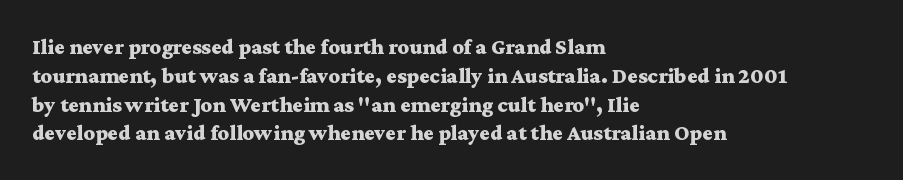
The image shows 22 px bold type, upright; set left-aligned, normal line spacing (1.31x), normal letter spacing, not underlined.
